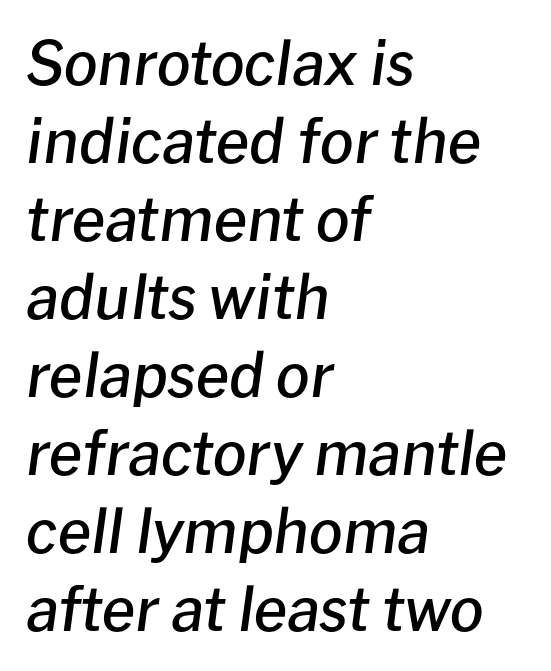
{"italic": "yes", "lean": "right", "slant_degrees": 8, "bold": "semi", "weight": "semibold", "width": "normal", "stroke_contrast": "low", "x_height": "medium", "monospaced": "no", "underline": "no", "align": "left", "line_spacing": "normal", "line_spacing_ratio": 1.3, "letter_spacing": "normal", "letter_spacing_em": 0.0, "glyph_px": 60}
